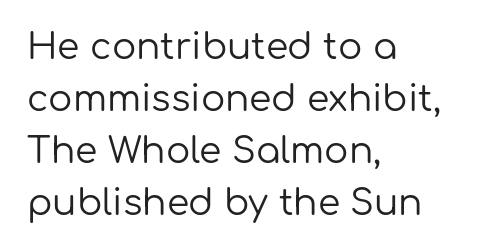
Q: Is the text bold? A: No.
Q: Is the text italic (slanted)? A: No, it is upright.
Q: Is the typeface a serif or a sans-serif typeface? A: Sans-serif.
Q: Is the text underlined? A: No.
Q: How is the paragraph aligned? A: Left-aligned.
Q: Is the spacing between letters normal or unusually wide? A: Normal.
Q: Is the spacing between lines tight, normal or loose? A: Normal.
Q: Width (condensed, normal, or wide)? A: Normal.
Q: Stroke contrast? A: Low.
Q: x-height? A: Medium.
Q: Monospaced? A: No.
